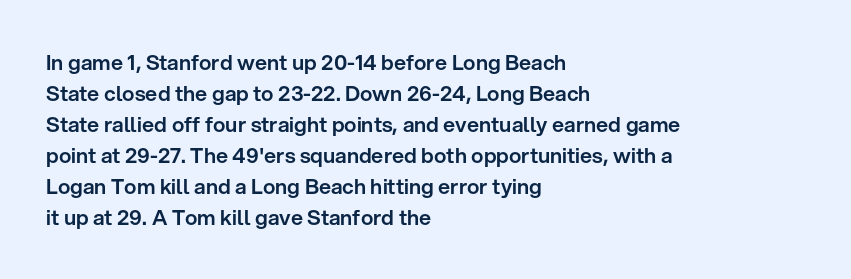
Q: Is the text italic (slanted)? A: No, it is upright.
Q: Is the text underlined? A: No.
Q: How is the paragraph aligned? A: Left-aligned.
Q: Is the spacing between letters normal or unusually wide? A: Normal.
Q: Is the spacing between lines tight, normal or loose? A: Normal.
